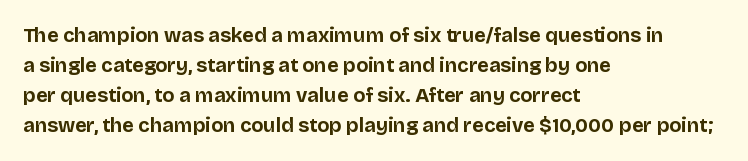
{"italic": "no", "bold": "yes", "underline": "no", "align": "left", "line_spacing": "normal", "line_spacing_ratio": 1.5, "letter_spacing": "normal", "letter_spacing_em": 0.0, "glyph_px": 20}
